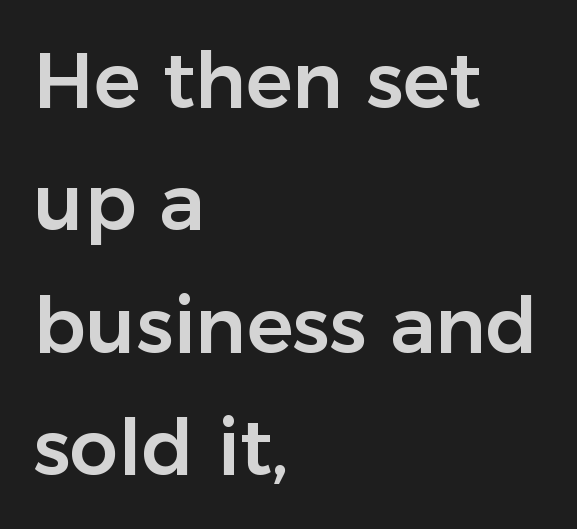
Think of a printed novel: that variable character pitch is what you see here. Honestly, the letter spacing is just normal — you wouldn't notice it. Descenders hang freely into open space. The ragged edge is on the right, which tells us the setting is flush left.
